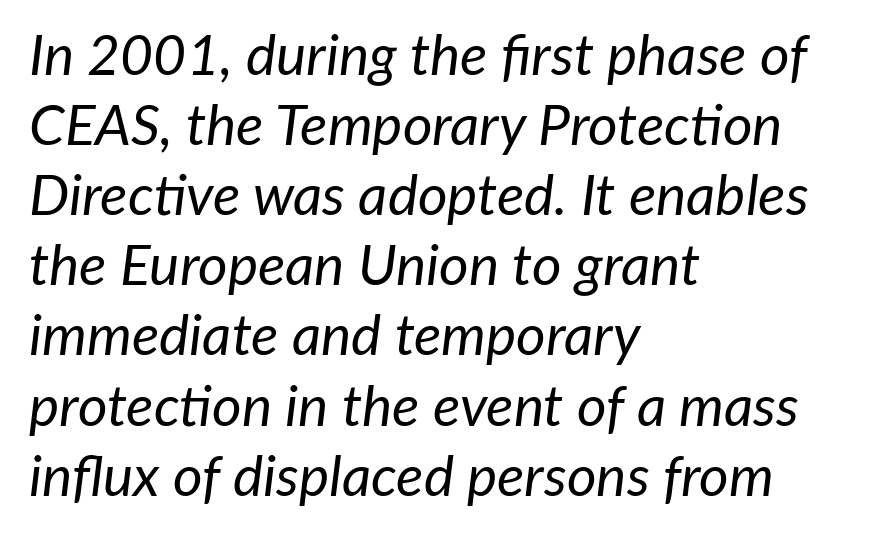
{"italic": "yes", "lean": "right", "slant_degrees": 7, "bold": "no", "weight": "regular", "width": "normal", "stroke_contrast": "low", "x_height": "medium", "monospaced": "no", "underline": "no", "align": "left", "line_spacing_ratio": 1.23, "letter_spacing": "normal", "letter_spacing_em": 0.0, "glyph_px": 57}
